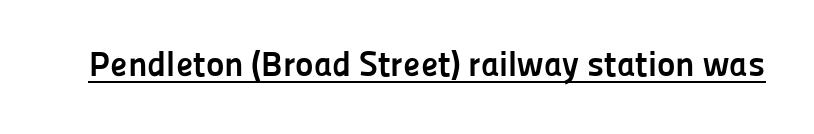
{"serif": "no", "italic": "no", "bold": "yes", "weight": "semibold", "width": "normal", "stroke_contrast": "low", "x_height": "medium", "monospaced": "no", "underline": "yes", "letter_spacing": "normal", "letter_spacing_em": 0.0, "glyph_px": 35}
